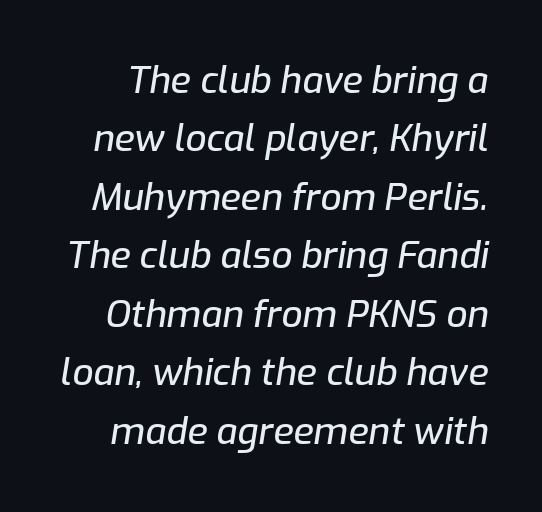
Letters rest on an invisible, unmarked baseline. The type is set solid horizontally, with unmodified tracking. Notice how descenders clear the ascenders below comfortably — that's standard leading. Proportional: the letters do not fall into vertical columns.
